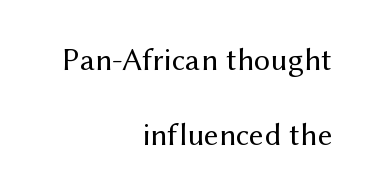
The image shows 32 px regular-weight sans-serif type, upright; set right-aligned, loose line spacing (2.34x), normal letter spacing, not underlined; medium stroke contrast and a medium x-height.
